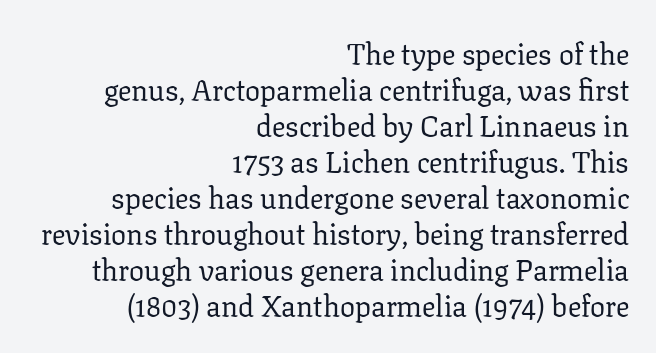
Every character sits straight up, as roman type does. In terms of letterspacing, this is plain default setting. Here the designer chose a conventional face with non-uniform glyph widths. These glyphs show unthickened strokes, regular width or finer. The compositor pushed each line to the right boundary.
